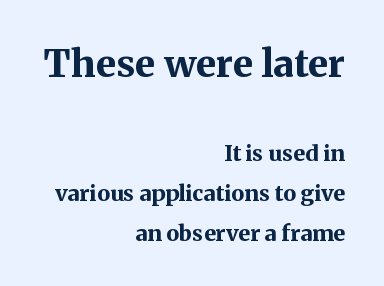
Strong, thick strokes mark this as bold type. Check the space under the baseline: it is left empty. This sample uses an upright cut, with every glyph sitting square on the baseline. This rendering employs a face with finishing strokes, i.e., a serif. Students, note that the glyphs here touch the page at normal intervals.
